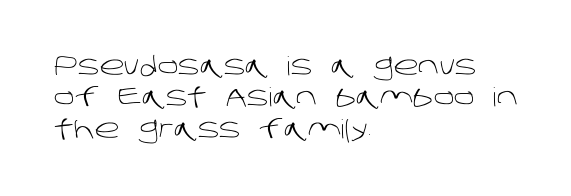
{"bold": "no", "underline": "no", "align": "left", "line_spacing_ratio": 1.21, "letter_spacing": "normal", "letter_spacing_em": 0.0, "glyph_px": 26}
